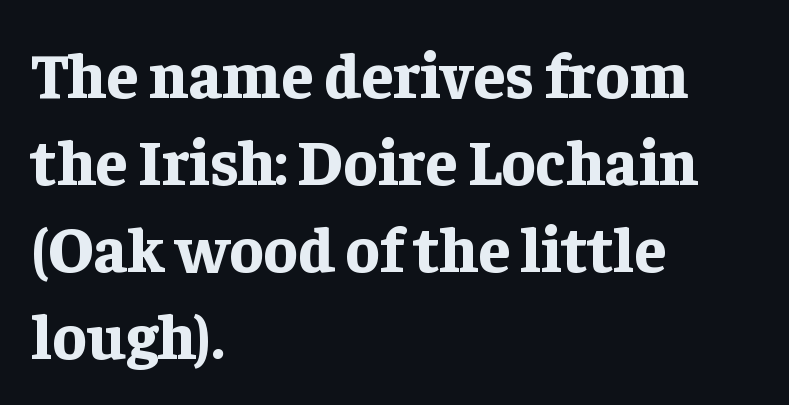
Q: Is the text bold? A: Yes.
Q: Is the text italic (slanted)? A: No, it is upright.
Q: Is the typeface a serif or a sans-serif typeface? A: Serif.
Q: Is the text underlined? A: No.
Q: How is the paragraph aligned? A: Left-aligned.
Q: Is the spacing between letters normal or unusually wide? A: Normal.
Q: Is the spacing between lines tight, normal or loose? A: Normal.
Q: Width (condensed, normal, or wide)? A: Normal.
Q: Stroke contrast? A: Low.
Q: x-height? A: Medium.
Q: Monospaced? A: No.
